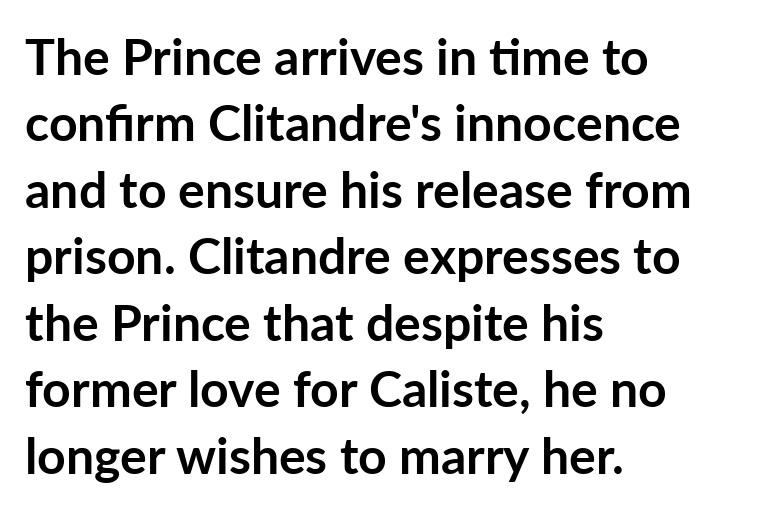
Is this a fixed-width face? No — the glyphs have proportional, varying widths. The foot of each line stays bare and open. Unlike a traditional serif, this face leaves its strokes unadorned. You can tell it's not italic because the verticals are truly vertical. Notice how thick the strokes are: this is what a full bold looks like.
